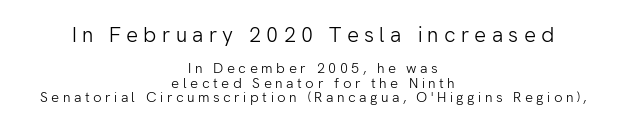
The image shows 21 px text type, upright; set centered, tight line spacing (1.03x), unusually wide letter spacing (+0.25 em), not underlined; the first (top) block is 1.5x larger.
